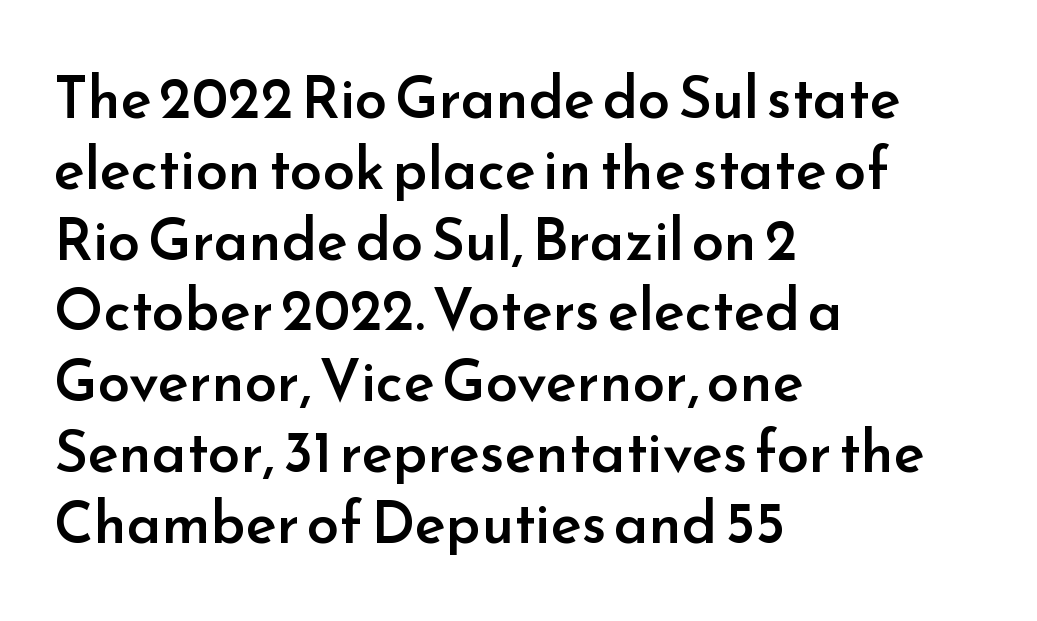
Does extra space separate the letters? No, they use regular spacing. One-word summary of the alignment: left. Clear beneath every line of the passage. The font is running at a semibold setting, under full bold. Spacing verdict: proportional, widths tailored to each character. Posture: straight, roman, zero tilt.
